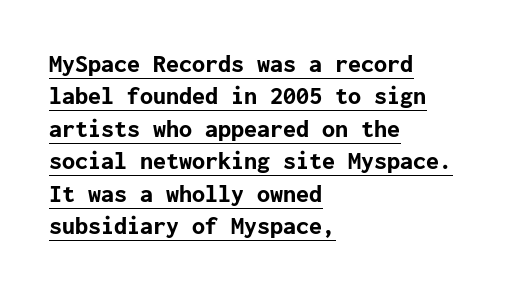
The image shows 26 px bold type, upright; set left-aligned, normal line spacing (1.25x), normal letter spacing, underlined.
